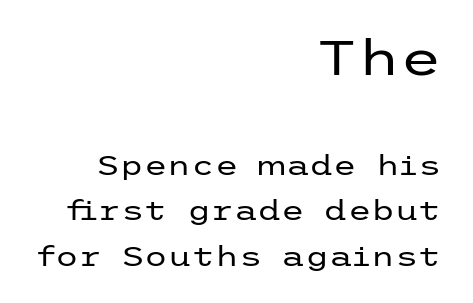
{"serif": "no", "italic": "no", "bold": "no", "weight": "regular", "width": "wide", "stroke_contrast": "low", "x_height": "medium", "underline": "no", "align": "right", "line_spacing": "normal", "line_spacing_ratio": 1.68, "letter_spacing": "normal", "letter_spacing_em": 0.0, "larger_block": "first", "size_ratio": 1.78, "glyph_px": 48}
